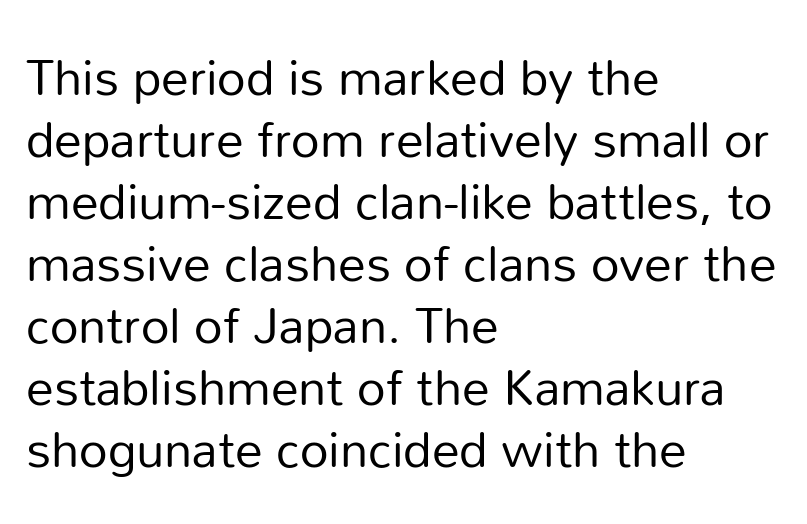
The image shows 50 px regular-weight sans-serif type, upright; set left-aligned, line spacing 1.24x, normal letter spacing, not underlined; low stroke contrast and a medium x-height.
